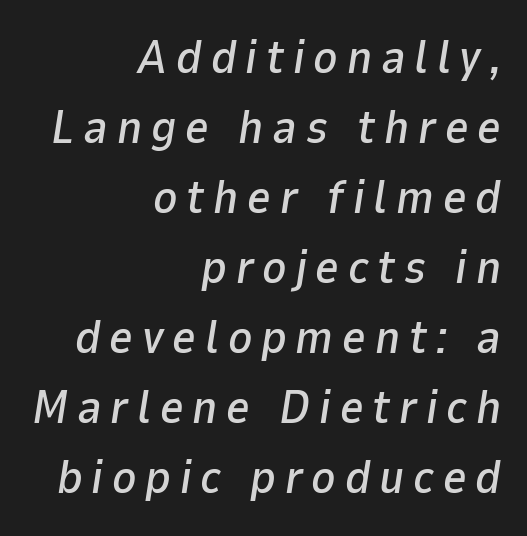
Q: Is the text italic (slanted)? A: Yes, it leans right by about 9 degrees.
Q: Is the text underlined? A: No.
Q: How is the paragraph aligned? A: Right-aligned.
Q: Is the spacing between lines tight, normal or loose? A: Normal.
Q: Width (condensed, normal, or wide)? A: Normal.
Q: Stroke contrast? A: Low.
Q: x-height? A: Medium.
Q: Monospaced? A: No.
